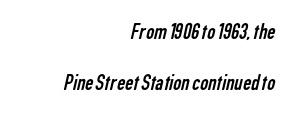
Q: Is the text bold? A: No.
Q: Is the text underlined? A: No.
Q: How is the paragraph aligned? A: Right-aligned.
Q: Is the spacing between letters normal or unusually wide? A: Normal.
Q: Is the spacing between lines tight, normal or loose? A: Loose.
